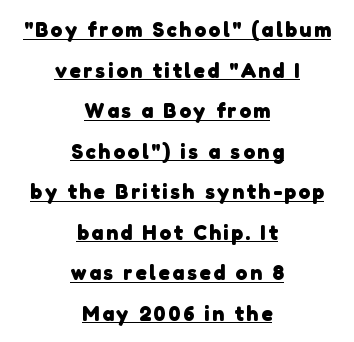
The face used here has the dense, thick strokes of a bold. Underline: present. Loosely led — the rows are spread out. Is the block centered? Yes — each line is placed symmetrically about the middle.
